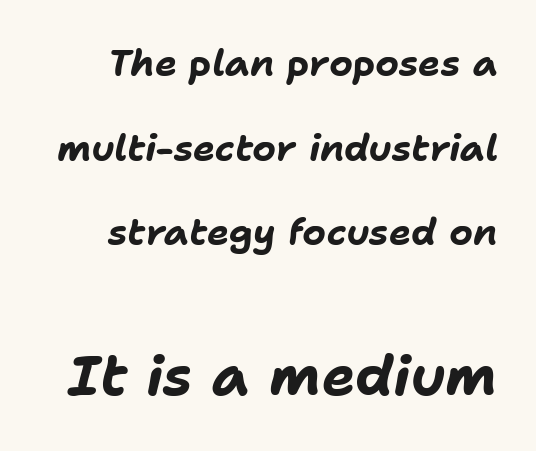
{"italic": "yes", "lean": "right", "slant_degrees": 11, "bold": "yes", "weight": "bold", "width": "normal", "stroke_contrast": "low", "x_height": "medium", "monospaced": "no", "underline": "no", "align": "right", "line_spacing": "loose", "line_spacing_ratio": 2.29, "letter_spacing": "normal", "letter_spacing_em": 0.0, "larger_block": "second", "size_ratio": 1.51, "glyph_px": 56}
